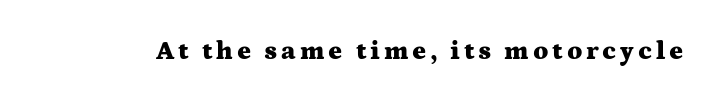
The image shows 26 px bold type, upright; set not underlined.
